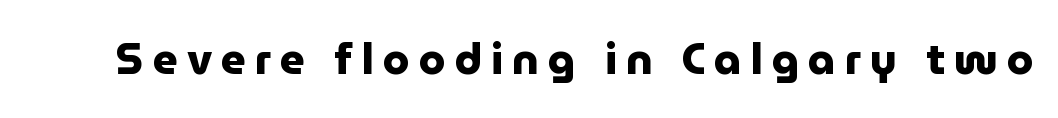
The image shows 43 px heavy sans-serif type, upright; set unusually wide letter spacing (+0.21 em), not underlined; low stroke contrast and a medium x-height.
